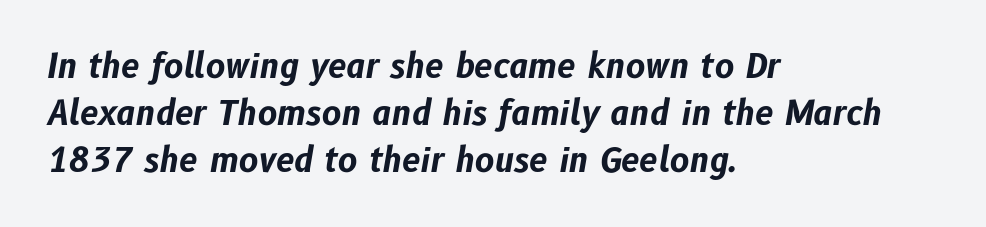
The image shows 33 px bold type, italic (leaning right); set left-aligned, normal line spacing (1.42x), normal letter spacing, not underlined; low stroke contrast and a medium x-height.
